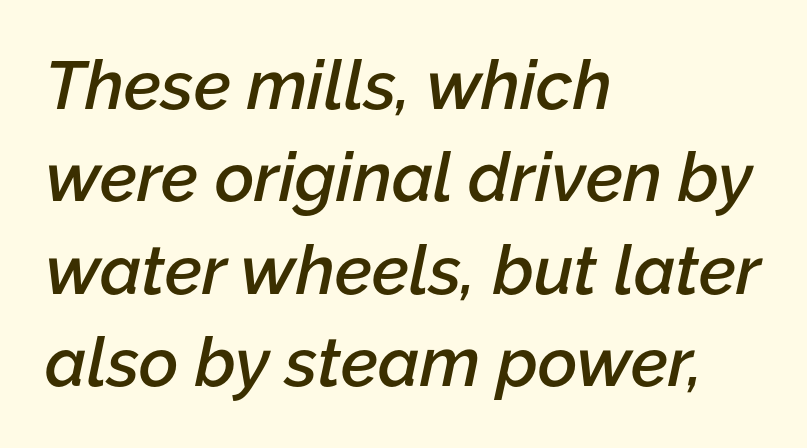
Compared with ordinary roman type, these characters are visibly tilted. Varying glyph widths throughout — classic text-font behaviour. Compared with typical paragraphs, the rows here are spaced about the same. Line starts are locked; line ends wander. The letters are semibold — heavier than regular but short of a full bold.
